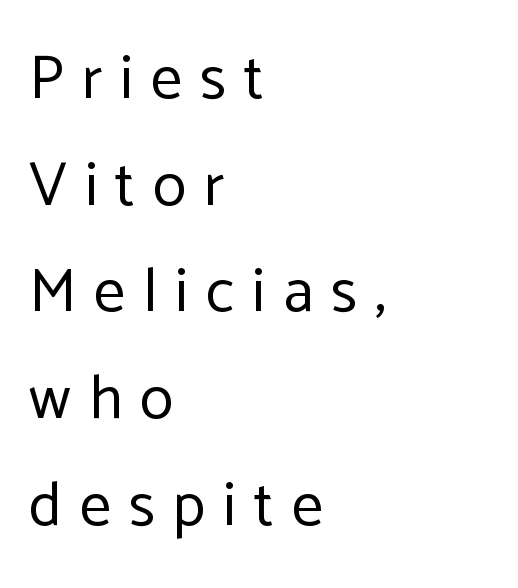
{"serif": "no", "italic": "no", "bold": "no", "weight": "regular", "width": "normal", "stroke_contrast": "low", "x_height": "medium", "monospaced": "no", "underline": "no", "align": "left", "line_spacing_ratio": 1.72, "letter_spacing": "wide", "letter_spacing_em": 0.29, "glyph_px": 62}
